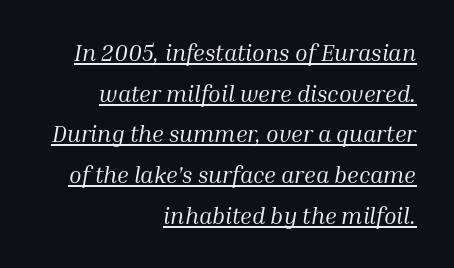
{"italic": "yes", "lean": "right", "slant_degrees": 10, "bold": "no", "underline": "yes", "align": "right", "line_spacing_ratio": 1.77, "letter_spacing": "normal", "letter_spacing_em": 0.0, "glyph_px": 23}
